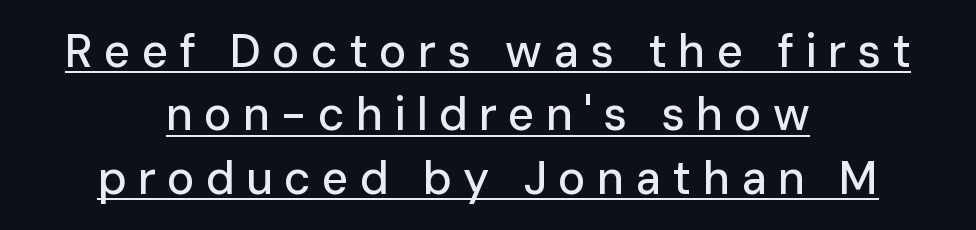
The passage shown is typeset with a sans-serif family. The letters advance in unequal steps, a hallmark of proportional type. Neither beginnings nor endings align; midpoints do. The designer left line spacing at the default. Students, note that the glyphs here are deliberately spaced far apart. Somebody hit Ctrl+U on this one — the words are underlined.
